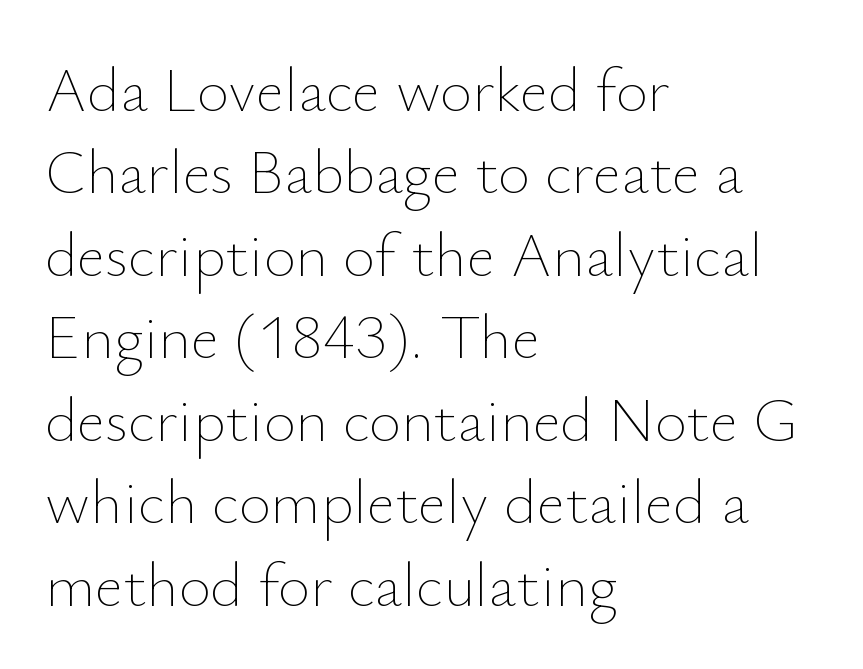
{"italic": "no", "bold": "no", "weight": "thin", "width": "normal", "stroke_contrast": "low", "x_height": "small", "monospaced": "no", "underline": "no", "align": "left", "line_spacing": "normal", "line_spacing_ratio": 1.33, "letter_spacing": "normal", "letter_spacing_em": 0.0, "glyph_px": 62}
